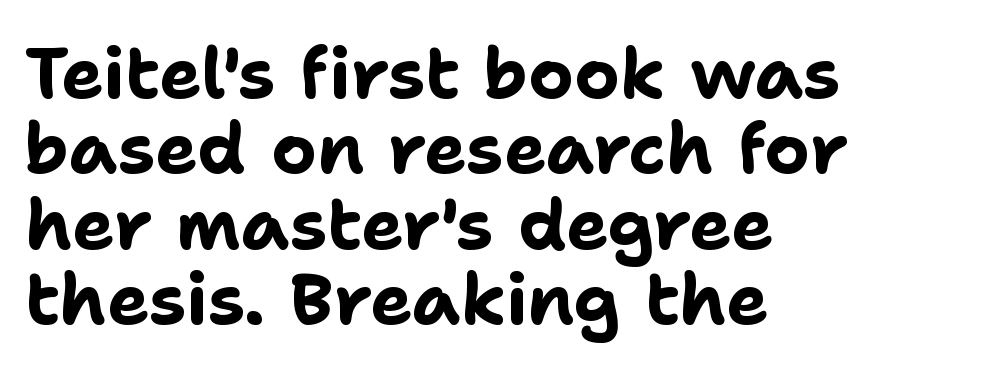
Short and long lines alike share a common starting point at left. What kind of face is this? One without serifs — a sans. Ascenders rise straight up at ninety degrees. The face used here is rendered with its standard letterfit.
